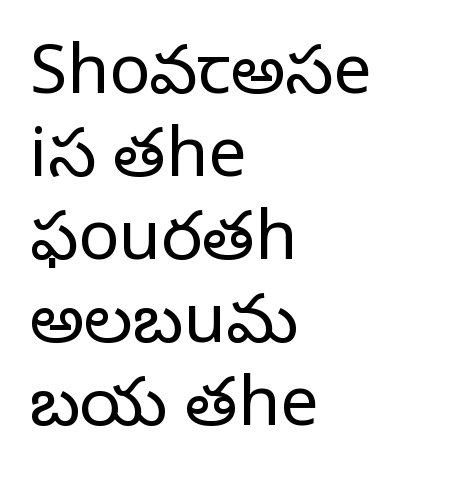
Q: Is the text bold? A: No.
Q: Is the text italic (slanted)? A: No, it is upright.
Q: Is the typeface a serif or a sans-serif typeface? A: Serif.
Q: Is the text underlined? A: No.
Q: How is the paragraph aligned? A: Left-aligned.
Q: Is the spacing between letters normal or unusually wide? A: Normal.
Q: Width (condensed, normal, or wide)? A: Normal.
Q: Stroke contrast? A: Low.
Q: x-height? A: Large.
Q: Monospaced? A: No.
